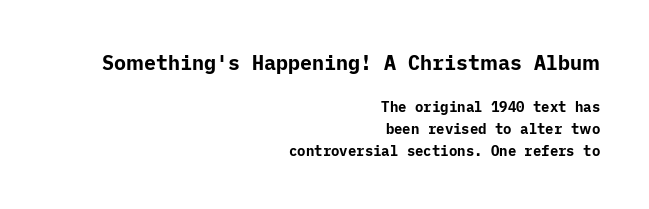
Q: Is the text bold? A: Yes.
Q: Is the text italic (slanted)? A: No, it is upright.
Q: Is the text underlined? A: No.
Q: How is the paragraph aligned? A: Right-aligned.
Q: Is the spacing between letters normal or unusually wide? A: Normal.
Q: Is the spacing between lines tight, normal or loose? A: Normal.
Q: Which block of text is set in a larger size, the first (top) or the second (bottom)? A: The first (top) one.
